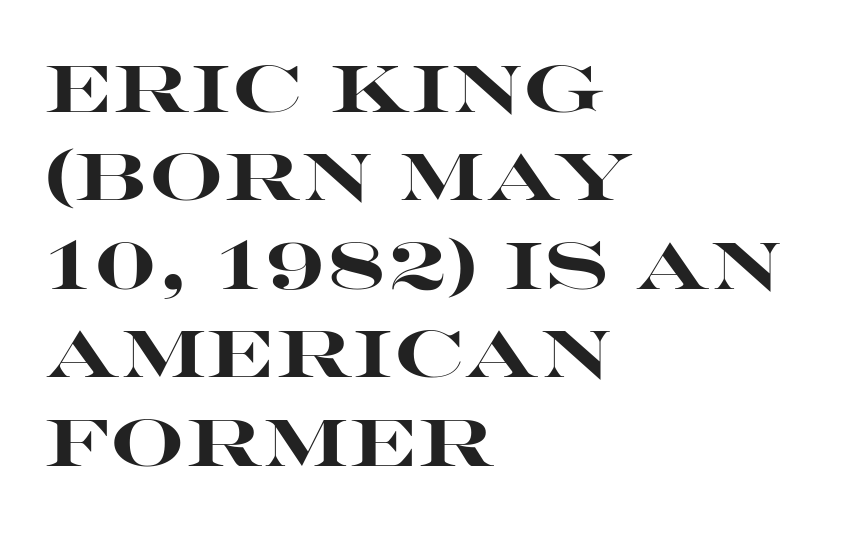
The image shows 66 px heavy, wide type, upright; set left-aligned, normal line spacing (1.34x), normal letter spacing, not underlined; high stroke contrast and a large x-height.
